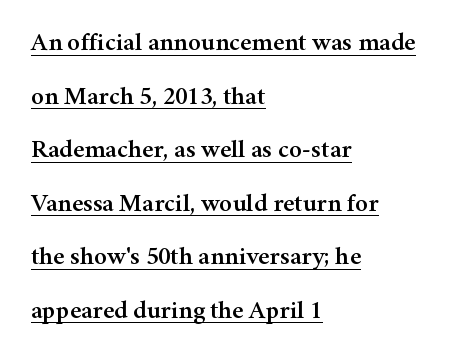
The image shows 26 px text type, upright; set left-aligned, loose line spacing (2.06x), normal letter spacing, underlined.
